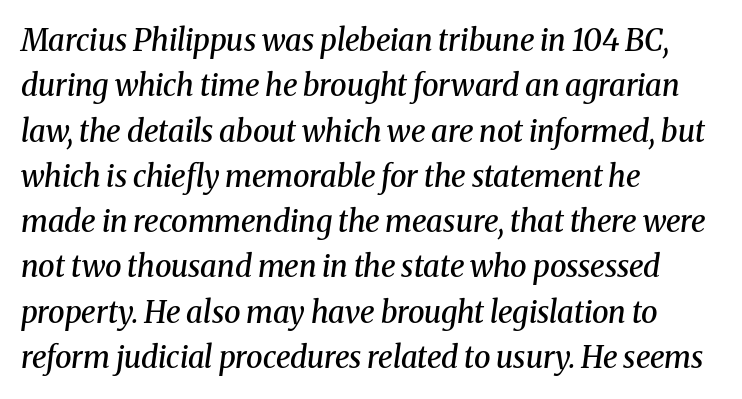
The image shows 30 px semibold serif type, italic (leaning right); set left-aligned, normal line spacing (1.51x), normal letter spacing, not underlined; medium stroke contrast and a medium x-height.
